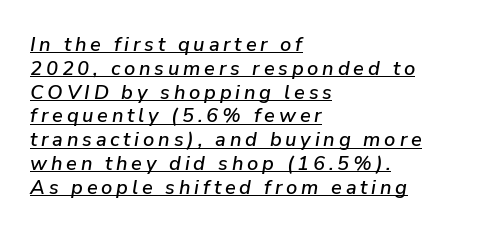
The image shows 20 px text type, italic (leaning right); set left-aligned, line spacing 1.19x, underlined.
